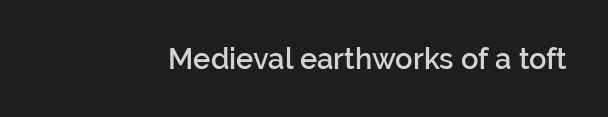
Q: Is the text bold? A: Semi-bold.
Q: Is the text italic (slanted)? A: No, it is upright.
Q: Is the typeface a serif or a sans-serif typeface? A: Sans-serif.
Q: Is the text underlined? A: No.
Q: Is the spacing between letters normal or unusually wide? A: Normal.
Q: Width (condensed, normal, or wide)? A: Normal.
Q: Stroke contrast? A: Low.
Q: x-height? A: Medium.
Q: Monospaced? A: No.
